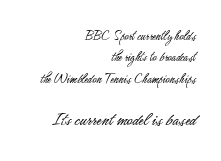
The image shows 20 px text type; set right-aligned, normal line spacing (1.53x), normal letter spacing, not underlined; the second (bottom) block is 1.43x larger.
